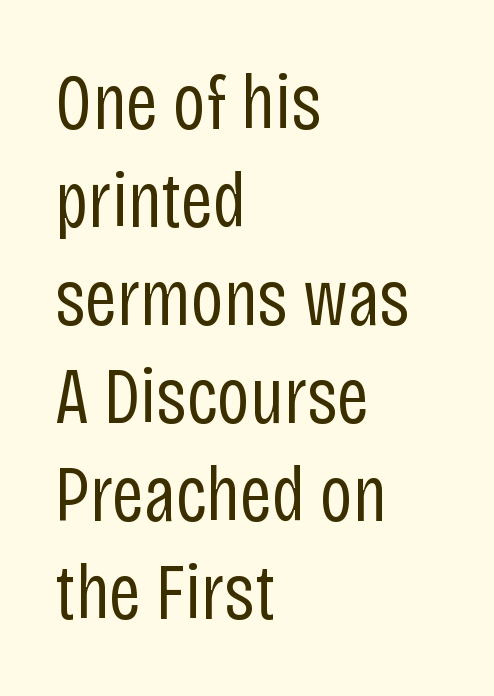
{"serif": "no", "italic": "no", "bold": "no", "weight": "regular", "width": "condensed", "stroke_contrast": "low", "x_height": "large", "monospaced": "no", "underline": "no", "align": "left", "line_spacing_ratio": 1.24, "letter_spacing": "normal", "letter_spacing_em": 0.0, "glyph_px": 79}
